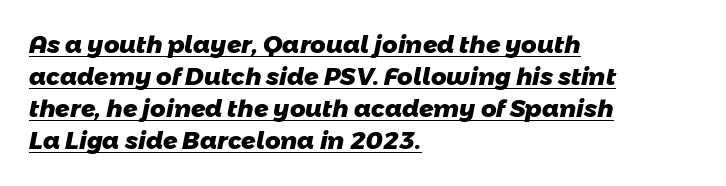
Q: Is the text bold? A: Yes.
Q: Is the text underlined? A: Yes.
Q: How is the paragraph aligned? A: Left-aligned.
Q: Is the spacing between letters normal or unusually wide? A: Normal.
Q: Is the spacing between lines tight, normal or loose? A: Normal.
